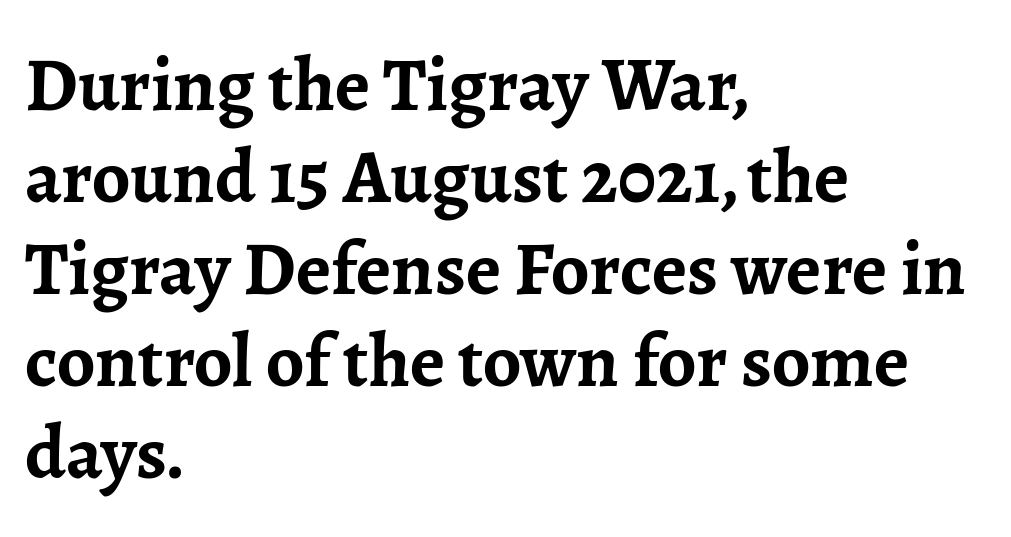
The image shows 76 px semibold serif type, upright; set left-aligned, line spacing 1.21x, normal letter spacing, not underlined; low stroke contrast and a medium x-height.
